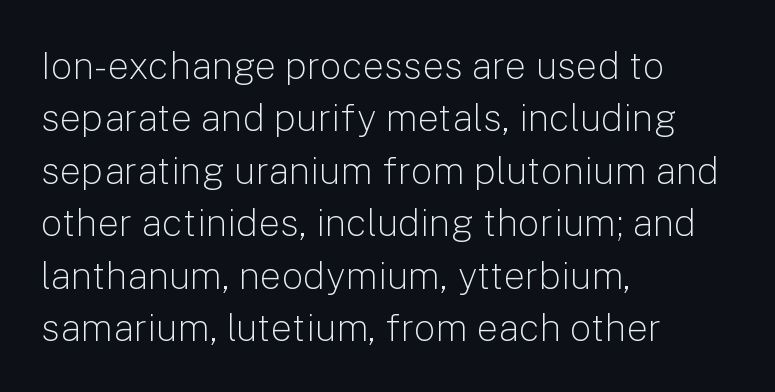
Does the copy run flush right? No — it runs flush left. The type sits square on the baseline with zero lean. Letter spacing: default. Just letters on the line, the space beneath them empty.
